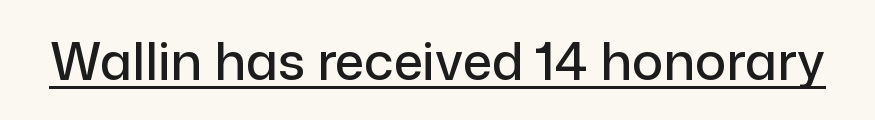
The image shows 52 px sans-serif type, upright; set normal letter spacing, underlined; low stroke contrast and a medium x-height.
